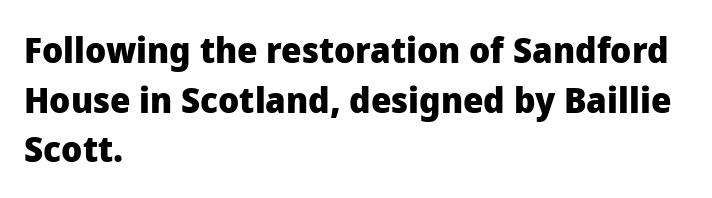
Serifs: no, the terminals of the letterforms are clean. The lines are quadded left. Stroke thickness is high; the sample reads as a true bold. One glance says typical: line gaps are just what's usual. Think of a printed novel: that variable character pitch is what you see here.
